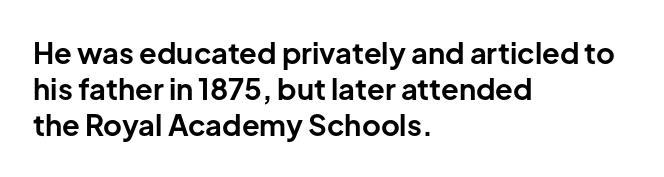
Q: Is the text bold? A: Yes.
Q: Is the text italic (slanted)? A: No, it is upright.
Q: Is the typeface a serif or a sans-serif typeface? A: Sans-serif.
Q: Is the text underlined? A: No.
Q: How is the paragraph aligned? A: Left-aligned.
Q: Is the spacing between letters normal or unusually wide? A: Normal.
Q: Is the spacing between lines tight, normal or loose? A: Normal.
Q: Width (condensed, normal, or wide)? A: Normal.
Q: Stroke contrast? A: Low.
Q: x-height? A: Medium.
Q: Monospaced? A: No.
